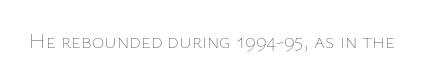
The image shows 21 px text type, upright; set normal letter spacing, not underlined.
